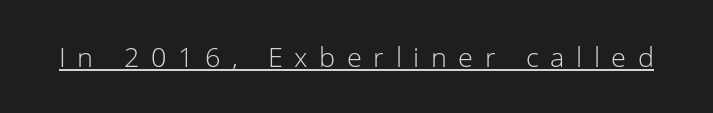
Q: Is the text bold? A: No.
Q: Is the text italic (slanted)? A: No, it is upright.
Q: Is the text underlined? A: Yes.
Q: Is the spacing between letters normal or unusually wide? A: Unusually wide.
